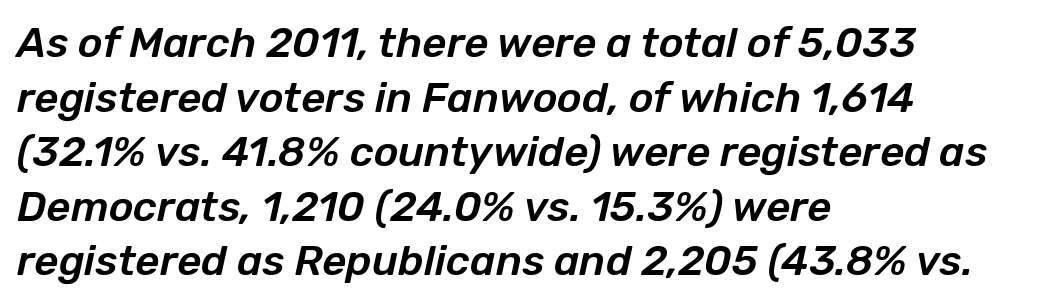
The image shows 42 px text type, italic (leaning right); set left-aligned, normal line spacing (1.3x), normal letter spacing, not underlined; low stroke contrast and a medium x-height.
